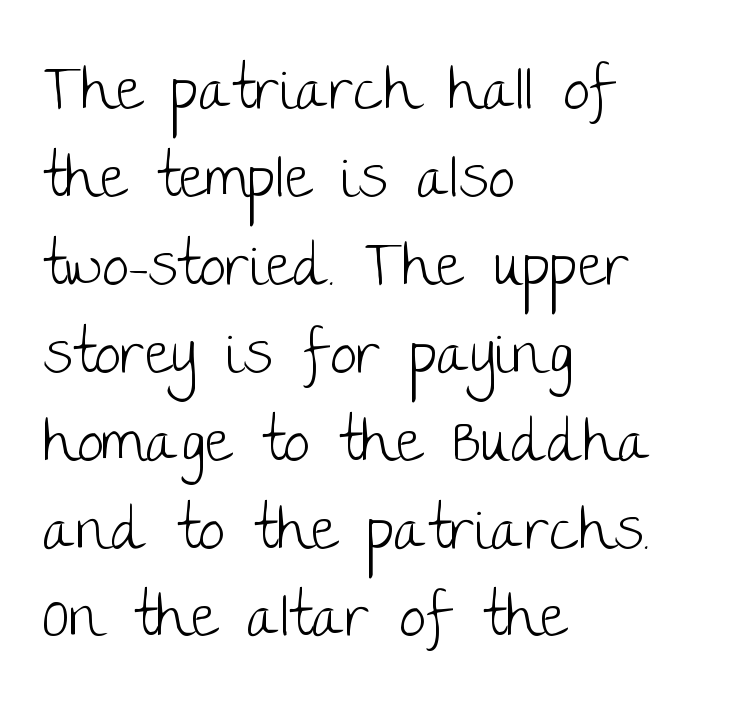
Q: Is the text bold? A: No.
Q: Is the text italic (slanted)? A: No, it is upright.
Q: Is the typeface a serif or a sans-serif typeface? A: Sans-serif.
Q: Is the text underlined? A: No.
Q: How is the paragraph aligned? A: Left-aligned.
Q: Is the spacing between letters normal or unusually wide? A: Normal.
Q: Is the spacing between lines tight, normal or loose? A: Normal.
Q: Width (condensed, normal, or wide)? A: Normal.
Q: Stroke contrast? A: Low.
Q: x-height? A: Large.
Q: Monospaced? A: No.
